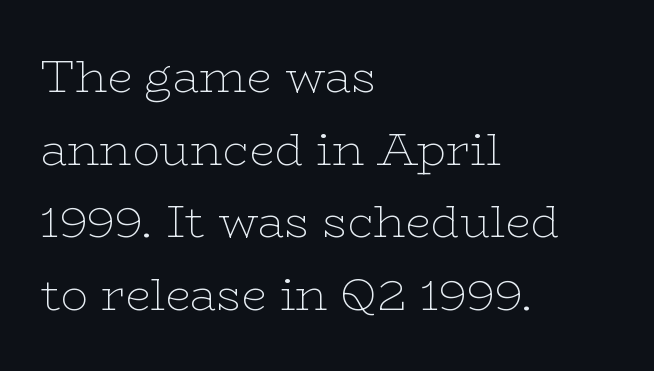
{"serif": "yes", "italic": "no", "bold": "no", "weight": "thin", "width": "wide", "stroke_contrast": "low", "x_height": "medium", "monospaced": "no", "underline": "no", "align": "left", "line_spacing": "normal", "line_spacing_ratio": 1.58, "letter_spacing": "normal", "letter_spacing_em": 0.0, "glyph_px": 46}
